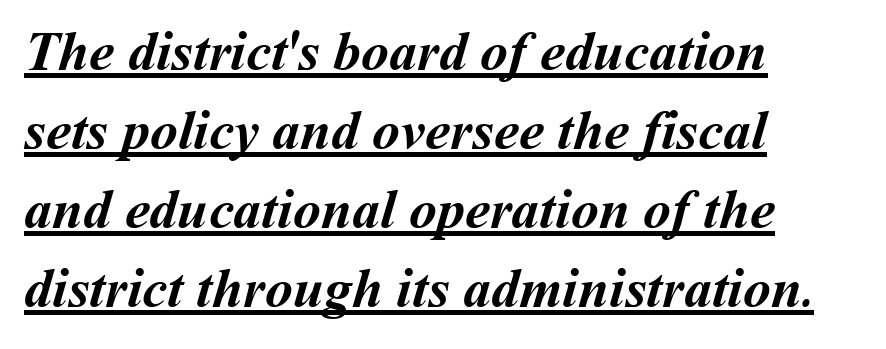
The face used here appears with an underline applied. The letters advance in unequal steps, a hallmark of proportional type. Students, note that the glyphs here touch the page at normal intervals. Bold? Absolutely — the strokes are thick and heavy.
